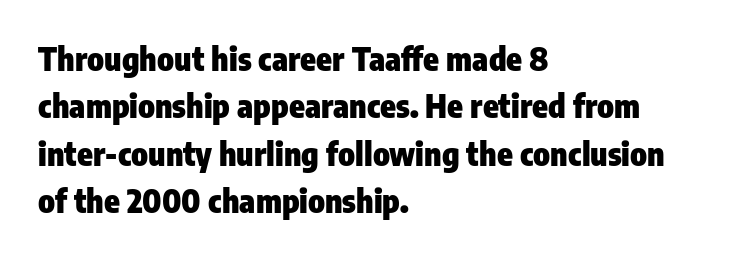
{"serif": "no", "italic": "no", "bold": "yes", "weight": "heavy", "width": "condensed", "stroke_contrast": "low", "x_height": "medium", "monospaced": "no", "underline": "no", "align": "left", "line_spacing": "normal", "line_spacing_ratio": 1.48, "letter_spacing": "normal", "letter_spacing_em": 0.0, "glyph_px": 32}
